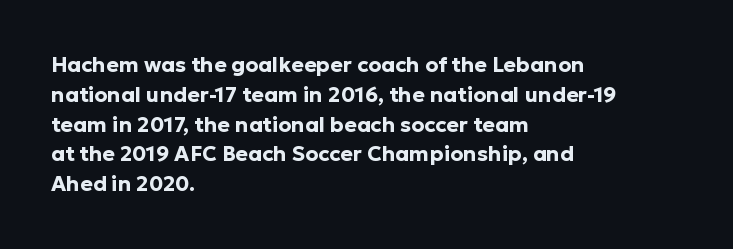
{"italic": "no", "bold": "yes", "underline": "no", "align": "left", "line_spacing": "normal", "line_spacing_ratio": 1.42, "letter_spacing": "normal", "letter_spacing_em": 0.0, "glyph_px": 21}
